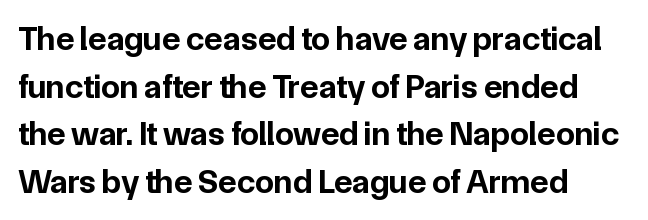
{"serif": "no", "italic": "no", "bold": "yes", "weight": "bold", "width": "normal", "stroke_contrast": "low", "x_height": "medium", "monospaced": "no", "underline": "no", "align": "left", "line_spacing": "normal", "line_spacing_ratio": 1.4, "letter_spacing": "normal", "letter_spacing_em": 0.0, "glyph_px": 34}
